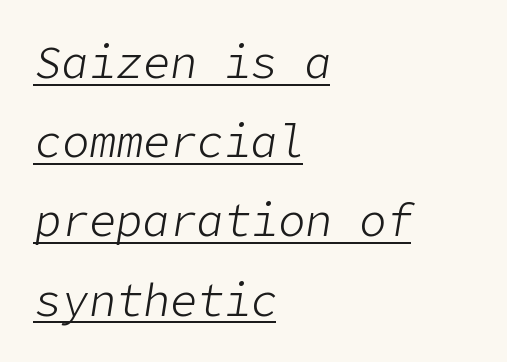
The image shows 45 px light type, italic (leaning right); set left-aligned, line spacing 1.76x, normal letter spacing, underlined; low stroke contrast and a medium x-height.
